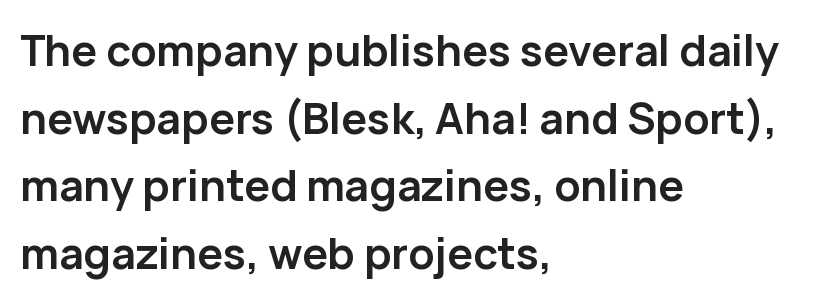
The image shows 43 px semibold sans-serif type, upright; set left-aligned, normal line spacing (1.57x), normal letter spacing, not underlined; low stroke contrast and a medium x-height.
